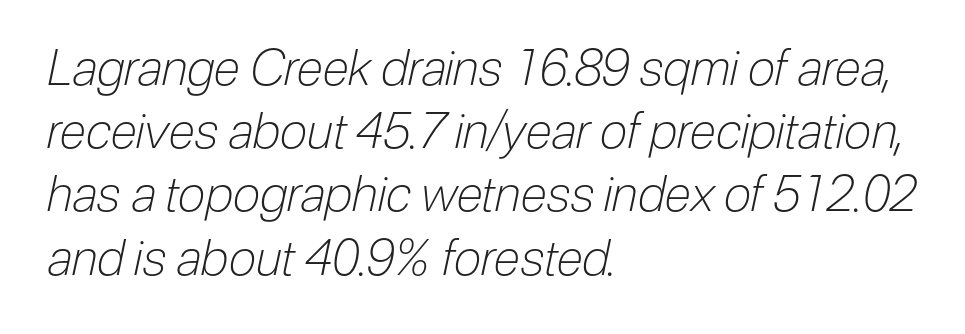
Q: Is the text bold? A: No.
Q: Is the text italic (slanted)? A: Yes, it leans right by about 12 degrees.
Q: Is the text underlined? A: No.
Q: How is the paragraph aligned? A: Left-aligned.
Q: Is the spacing between letters normal or unusually wide? A: Normal.
Q: Is the spacing between lines tight, normal or loose? A: Normal.
Q: Width (condensed, normal, or wide)? A: Condensed.
Q: Stroke contrast? A: Low.
Q: x-height? A: Medium.
Q: Monospaced? A: No.
